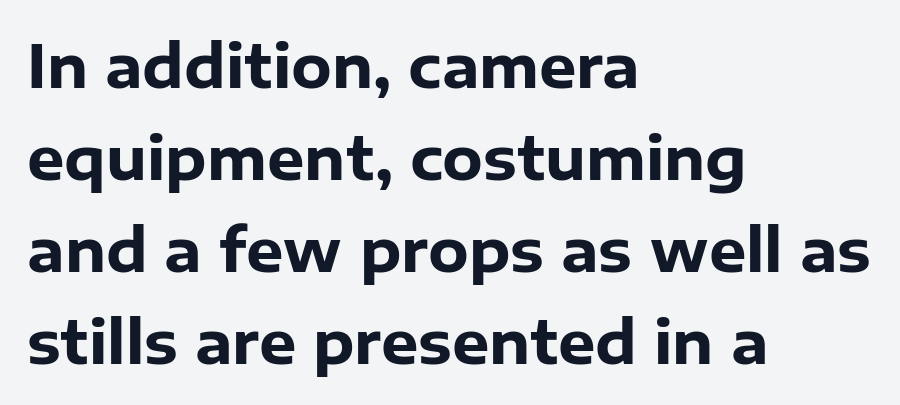
Summary of weight: heavy, a full bold. The rendering keeps characters at their native spacing. It's the straight-up-and-down kind of type. Descender tails drop into unmarked territory. Reading down the column, the eye jumps a familiar distance to each next line.
